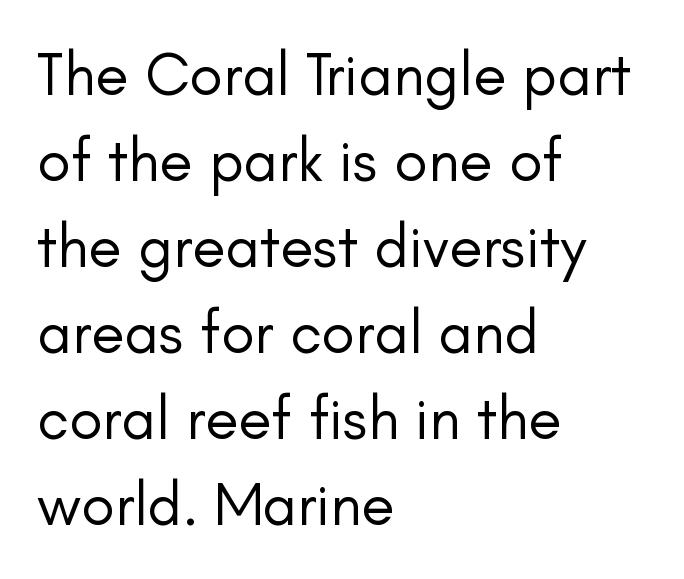
{"serif": "no", "italic": "no", "bold": "no", "weight": "regular", "width": "normal", "stroke_contrast": "low", "x_height": "small", "monospaced": "no", "underline": "no", "align": "left", "line_spacing": "normal", "line_spacing_ratio": 1.41, "letter_spacing": "normal", "letter_spacing_em": 0.0, "glyph_px": 61}
